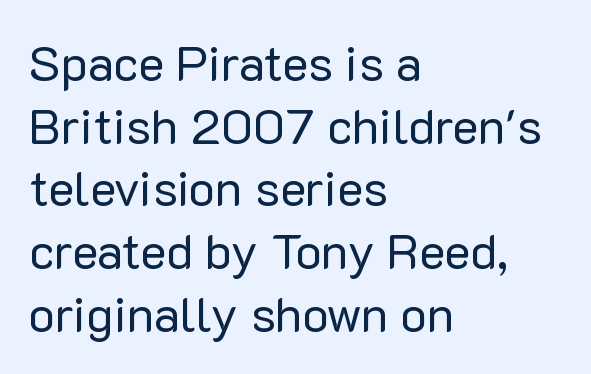
Q: Is the text bold? A: No.
Q: Is the text italic (slanted)? A: No, it is upright.
Q: Is the typeface a serif or a sans-serif typeface? A: Sans-serif.
Q: Is the text underlined? A: No.
Q: How is the paragraph aligned? A: Left-aligned.
Q: Is the spacing between letters normal or unusually wide? A: Normal.
Q: Is the spacing between lines tight, normal or loose? A: Normal.
Q: Width (condensed, normal, or wide)? A: Normal.
Q: Stroke contrast? A: Low.
Q: x-height? A: Medium.
Q: Monospaced? A: No.
